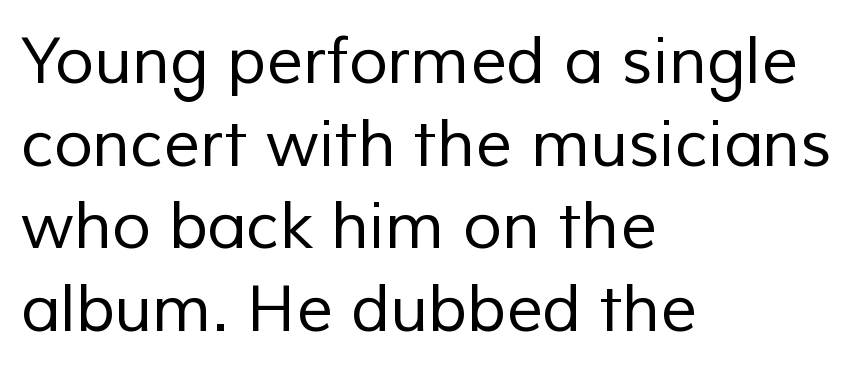
{"serif": "no", "bold": "no", "weight": "regular", "width": "normal", "stroke_contrast": "low", "x_height": "medium", "monospaced": "no", "underline": "no", "align": "left", "line_spacing": "normal", "line_spacing_ratio": 1.29, "letter_spacing": "normal", "letter_spacing_em": 0.0, "glyph_px": 64}
